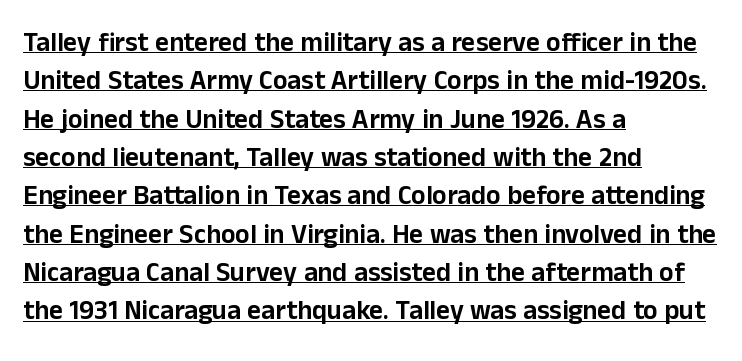
{"italic": "no", "underline": "yes", "align": "left", "line_spacing": "normal", "line_spacing_ratio": 1.42, "letter_spacing": "normal", "letter_spacing_em": 0.0, "glyph_px": 27}
